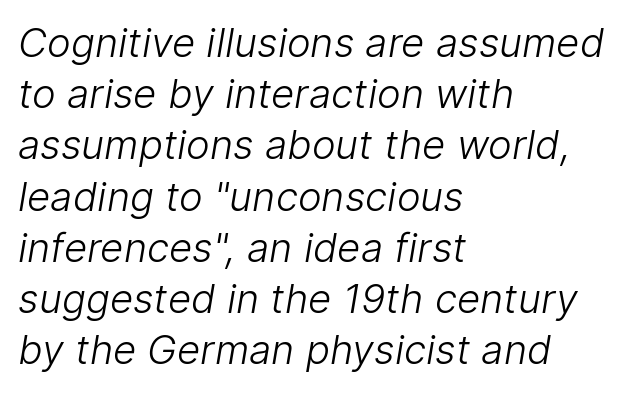
Q: Is the text bold? A: No.
Q: Is the typeface a serif or a sans-serif typeface? A: Sans-serif.
Q: Is the text underlined? A: No.
Q: How is the paragraph aligned? A: Left-aligned.
Q: Is the spacing between letters normal or unusually wide? A: Normal.
Q: Is the spacing between lines tight, normal or loose? A: Normal.
Q: Width (condensed, normal, or wide)? A: Normal.
Q: Stroke contrast? A: Low.
Q: x-height? A: Medium.
Q: Monospaced? A: No.
